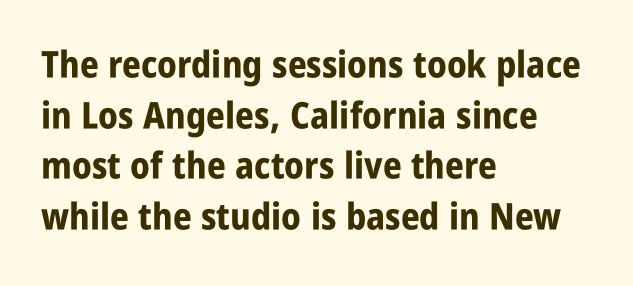
Q: Is the text bold? A: Yes.
Q: Is the text italic (slanted)? A: No, it is upright.
Q: Is the typeface a serif or a sans-serif typeface? A: Sans-serif.
Q: Is the text underlined? A: No.
Q: How is the paragraph aligned? A: Left-aligned.
Q: Is the spacing between letters normal or unusually wide? A: Normal.
Q: Is the spacing between lines tight, normal or loose? A: Normal.
Q: Width (condensed, normal, or wide)? A: Condensed.
Q: Stroke contrast? A: Low.
Q: x-height? A: Large.
Q: Monospaced? A: No.
